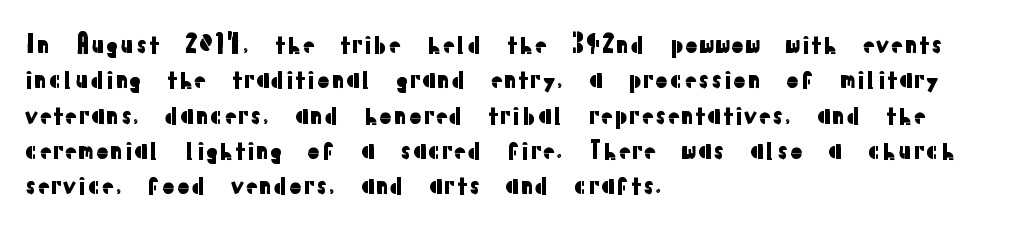
{"italic": "no", "underline": "no", "align": "left", "line_spacing": "normal", "line_spacing_ratio": 1.47, "letter_spacing": "normal", "letter_spacing_em": 0.0, "glyph_px": 24}
